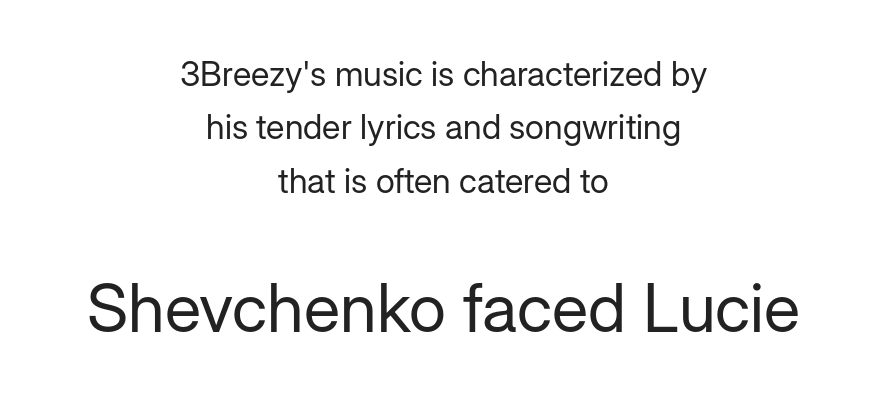
Q: Is the text bold? A: No.
Q: Is the text italic (slanted)? A: No, it is upright.
Q: Is the typeface a serif or a sans-serif typeface? A: Sans-serif.
Q: Is the text underlined? A: No.
Q: How is the paragraph aligned? A: Centered.
Q: Is the spacing between letters normal or unusually wide? A: Normal.
Q: Is the spacing between lines tight, normal or loose? A: Normal.
Q: Which block of text is set in a larger size, the first (top) or the second (bottom)? A: The second (bottom) one.
Q: Width (condensed, normal, or wide)? A: Normal.
Q: Stroke contrast? A: Low.
Q: x-height? A: Medium.
Q: Monospaced? A: No.
